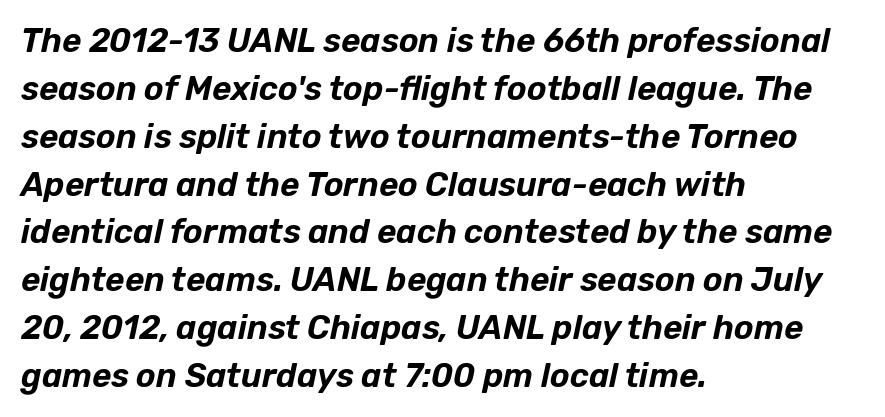
{"italic": "yes", "lean": "right", "slant_degrees": 12, "width": "normal", "stroke_contrast": "low", "x_height": "medium", "monospaced": "no", "underline": "no", "align": "left", "line_spacing": "normal", "line_spacing_ratio": 1.45, "letter_spacing": "normal", "letter_spacing_em": 0.0, "glyph_px": 33}
